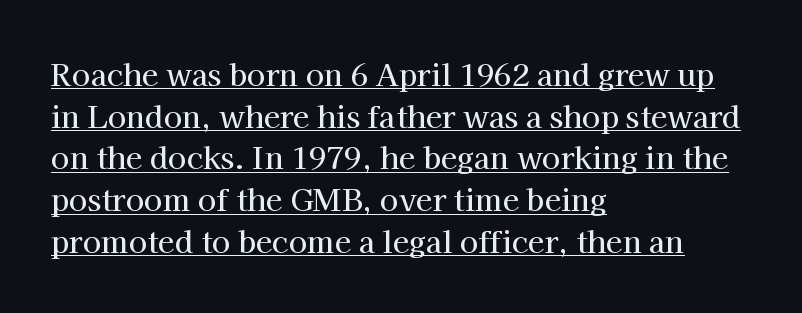
Unlike italic type, these characters show no tilt at all. Characters follow at the spacing the type designer built in. The letters carry serifs — small finishing strokes at the ends of their stems. Descenders here cross a horizontal rule under the line. Compared with a centered layout, this one pins lines to the left instead. The letters advance in unequal steps, a hallmark of proportional type.
